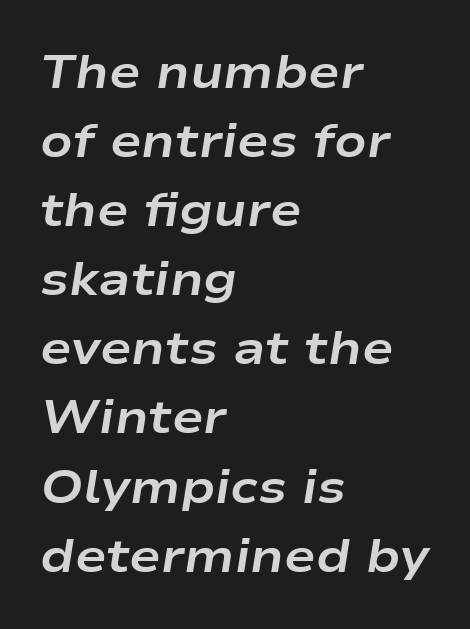
Q: Is the text bold? A: Yes.
Q: Is the text italic (slanted)? A: Yes, it leans right by about 9 degrees.
Q: Is the text underlined? A: No.
Q: How is the paragraph aligned? A: Left-aligned.
Q: Is the spacing between letters normal or unusually wide? A: Normal.
Q: Is the spacing between lines tight, normal or loose? A: Normal.
Q: Width (condensed, normal, or wide)? A: Wide.
Q: Stroke contrast? A: Low.
Q: x-height? A: Medium.
Q: Monospaced? A: No.
